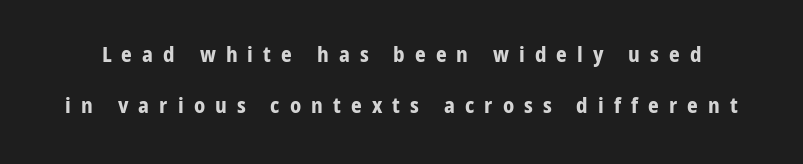
{"italic": "no", "bold": "yes", "underline": "no", "line_spacing": "loose", "line_spacing_ratio": 2.42, "letter_spacing": "wide", "letter_spacing_em": 0.48, "glyph_px": 21}
